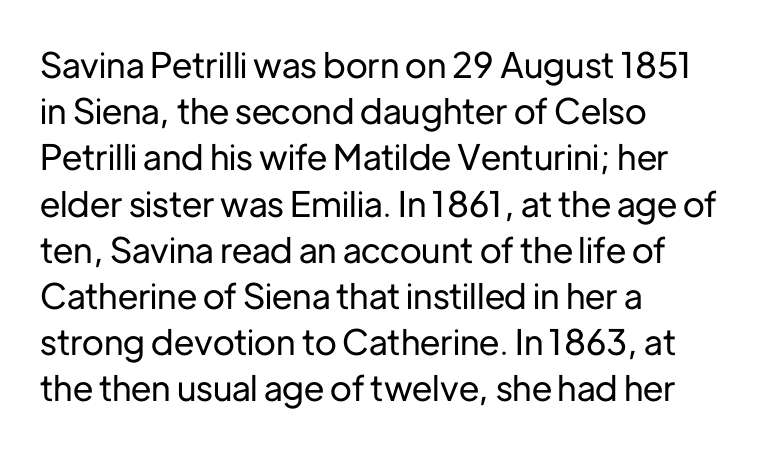
The image shows 35 px sans-serif type, upright; set left-aligned, normal line spacing (1.32x), normal letter spacing, not underlined; low stroke contrast and a medium x-height.
